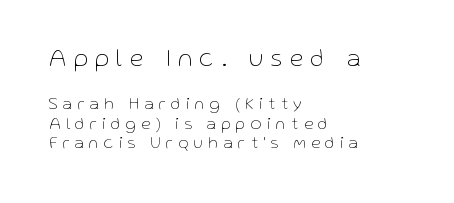
Any mark beneath the type? The region is blank. The setting favours the left margin, as ordinary paragraphs usually do. A typesetter would call this heavily tracked-out type. Size contrast runs from large at the top to small at the bottom.
